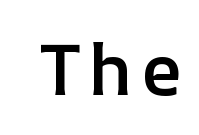
Q: Is the text bold? A: Semi-bold.
Q: Is the text italic (slanted)? A: No, it is upright.
Q: Is the text underlined? A: No.
Q: Width (condensed, normal, or wide)? A: Normal.
Q: Stroke contrast? A: Low.
Q: x-height? A: Medium.
Q: Monospaced? A: No.
